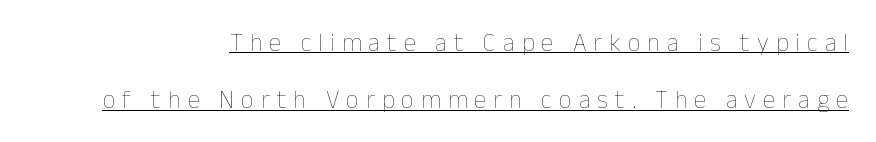
Stem width sits at or under what a default text font uses. The lines are spread far apart with generous leading. This rendering widens character spacing well past its baseline value. What decoration does the sample have? An underline. Notice how the stems are strictly vertical — no italics here.
